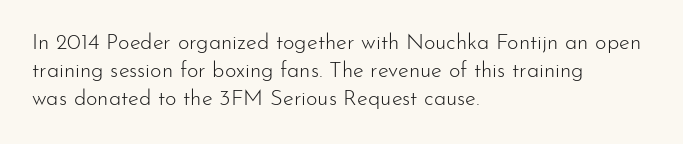
{"italic": "no", "bold": "no", "underline": "no", "align": "left", "line_spacing": "normal", "line_spacing_ratio": 1.28, "letter_spacing": "normal", "letter_spacing_em": 0.0, "glyph_px": 22}
